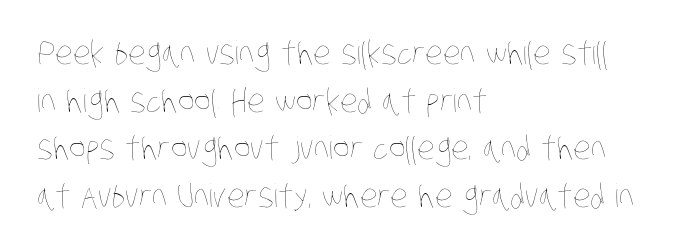
Caption: standard tracking, unaltered. Stems and bowls with no extra thickness — not bold. A typesetter would call this leading conventional body-copy spacing. Caption: multi-line text, flush left, ragged right. Quick note: underline off. The passage shown is typed in a proportional face where columns would drift.
